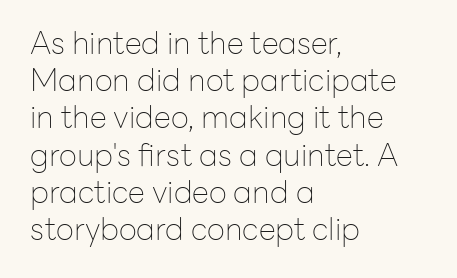
The image shows 31 px thin sans-serif type, upright; set left-aligned, line spacing 1.2x, normal letter spacing, not underlined; low stroke contrast and a medium x-height.
